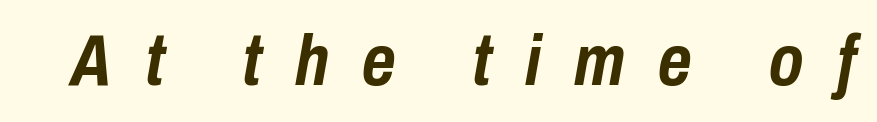
The image shows 72 px semibold, condensed type, italic (leaning right); set unusually wide letter spacing (+0.46 em), not underlined; low stroke contrast and a medium x-height.
